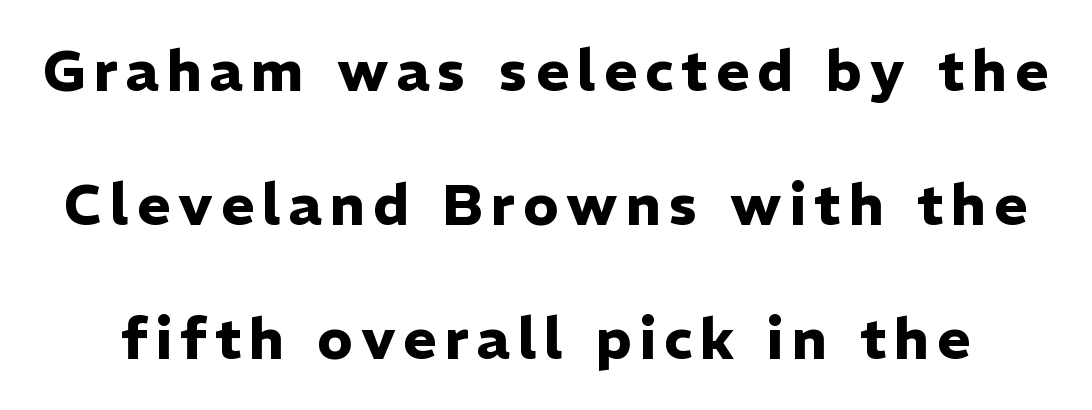
This is roman type, the default non-slanted kind. The font family rendered here belongs to the sans-serif group. Just letters on the line, the space beneath them empty. Plenty of ink on the page — the face is bold.
